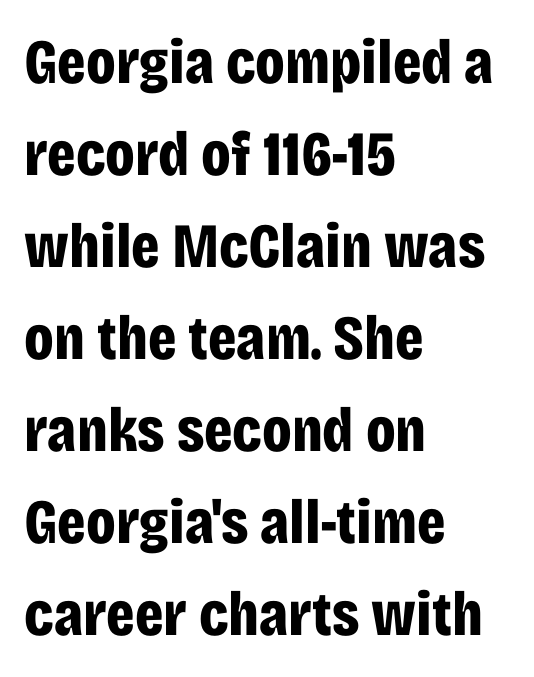
The font's upright variant was chosen for this text. The face used here is proportionally spaced, like ordinary book or web type. Serif or sans? Sans — the stroke terminals are bare. Notice how the passage keeps a crisp vertical edge on the left only.
